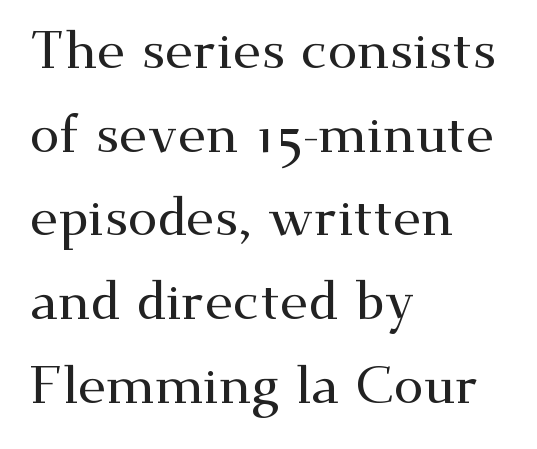
{"serif": "yes", "italic": "no", "width": "wide", "stroke_contrast": "medium", "x_height": "small", "monospaced": "no", "underline": "no", "align": "left", "line_spacing": "normal", "line_spacing_ratio": 1.58, "letter_spacing": "normal", "letter_spacing_em": 0.0, "glyph_px": 53}
